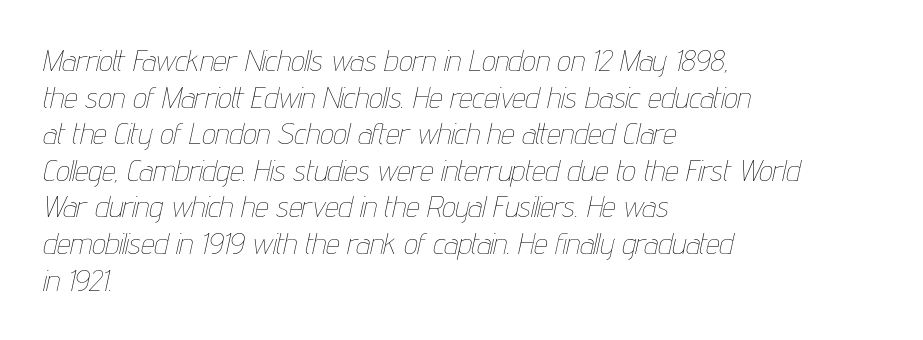
Q: Is the text bold? A: No.
Q: Is the text italic (slanted)? A: Yes, it leans right by about 12 degrees.
Q: Is the text underlined? A: No.
Q: How is the paragraph aligned? A: Left-aligned.
Q: Is the spacing between letters normal or unusually wide? A: Normal.
Q: Width (condensed, normal, or wide)? A: Condensed.
Q: Stroke contrast? A: Low.
Q: x-height? A: Medium.
Q: Monospaced? A: No.
